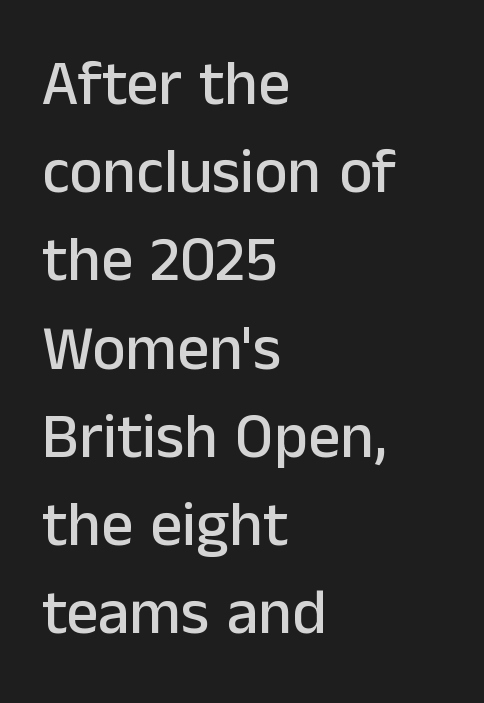
{"serif": "no", "italic": "no", "width": "normal", "stroke_contrast": "low", "x_height": "medium", "monospaced": "no", "underline": "no", "align": "left", "line_spacing": "normal", "line_spacing_ratio": 1.4, "letter_spacing": "normal", "letter_spacing_em": 0.0, "glyph_px": 63}
